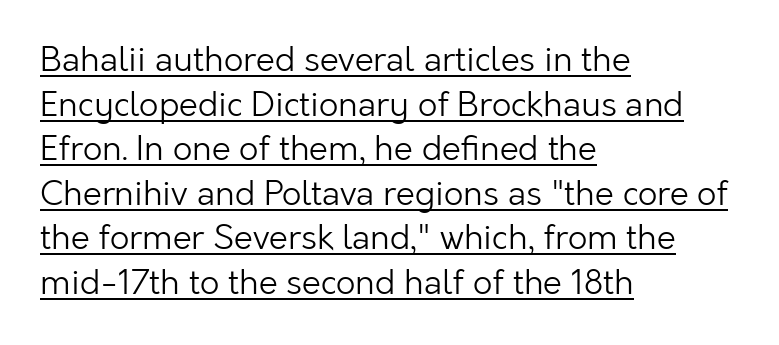
Inter-character spacing is left at the font's built-in metrics. Character widths vary here, with narrow letters taking less room than wide ones. Baseline-to-baseline distance is the conventional proportion of letter height. Which margin do the lines hug? The left one — the right edge is uneven.
